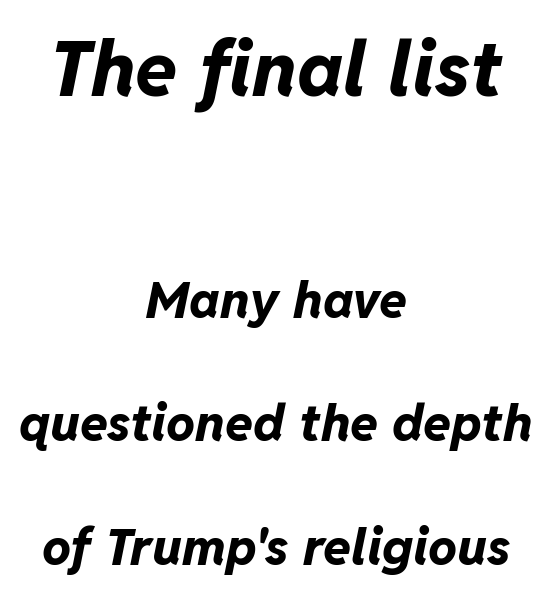
{"italic": "yes", "lean": "right", "slant_degrees": 11, "bold": "yes", "weight": "bold", "width": "normal", "stroke_contrast": "low", "x_height": "medium", "monospaced": "no", "underline": "no", "align": "center", "line_spacing": "loose", "line_spacing_ratio": 2.42, "letter_spacing": "normal", "letter_spacing_em": 0.0, "larger_block": "first", "size_ratio": 1.51, "glyph_px": 77}
